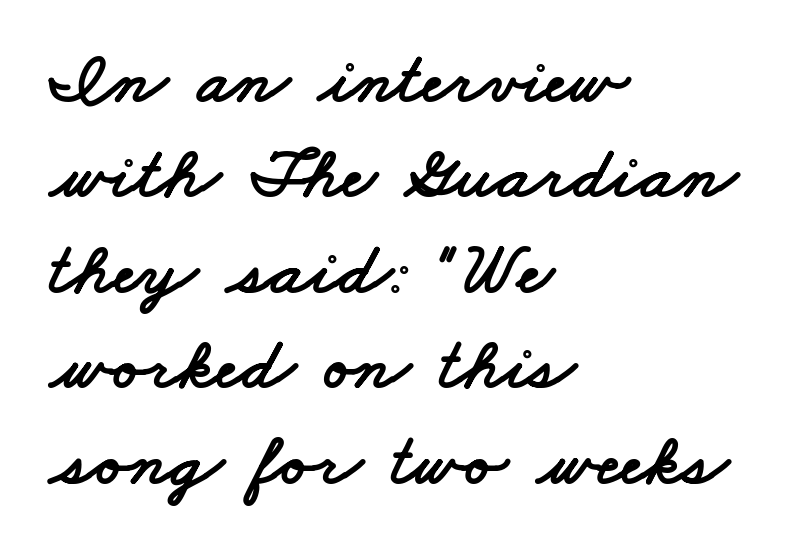
The image shows 74 px wide sans-serif type; set left-aligned, normal line spacing (1.29x), normal letter spacing, not underlined; low stroke contrast and a small x-height.
